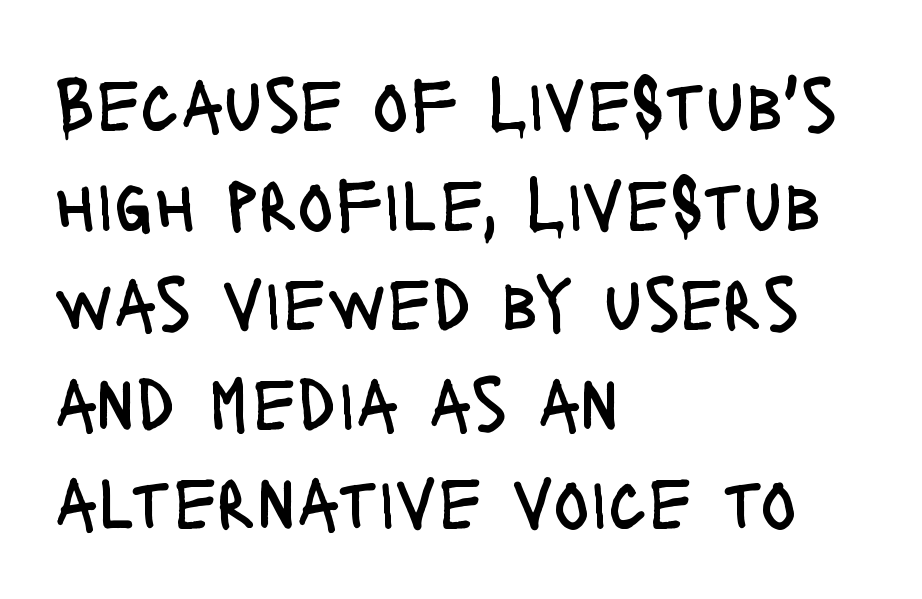
The image shows 76 px regular-weight, condensed sans-serif type, upright; set left-aligned, normal line spacing (1.31x), normal letter spacing, not underlined; low stroke contrast and a large x-height.
